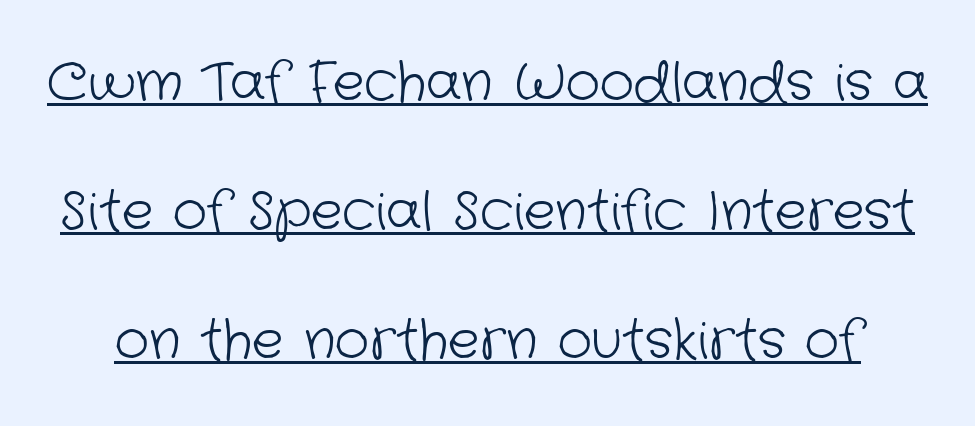
Q: Is the text bold? A: No.
Q: Is the typeface a serif or a sans-serif typeface? A: Sans-serif.
Q: Is the text underlined? A: Yes.
Q: Is the spacing between letters normal or unusually wide? A: Normal.
Q: Is the spacing between lines tight, normal or loose? A: Loose.
Q: Width (condensed, normal, or wide)? A: Normal.
Q: Stroke contrast? A: Low.
Q: x-height? A: Medium.
Q: Monospaced? A: No.
